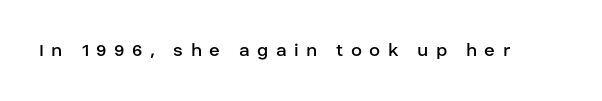
Q: Is the text bold? A: No.
Q: Is the text italic (slanted)? A: No, it is upright.
Q: Is the text underlined? A: No.
Q: Is the spacing between letters normal or unusually wide? A: Unusually wide.
